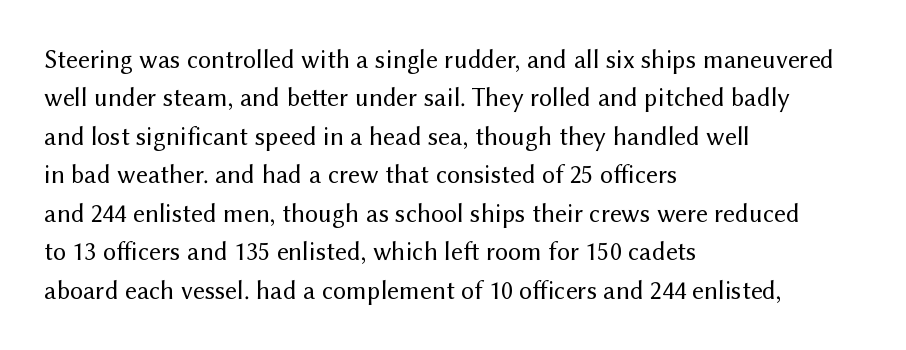
Leftover space on each line is placed entirely after the last word. The font sits on the lighter half of the weight spectrum, regular included. Here the glyphs are tracked normally, forming tight word shapes. Evenly set lines give the paragraph a standard silhouette. The area under the type is left untouched. The letters stand upright; this is a roman face.
